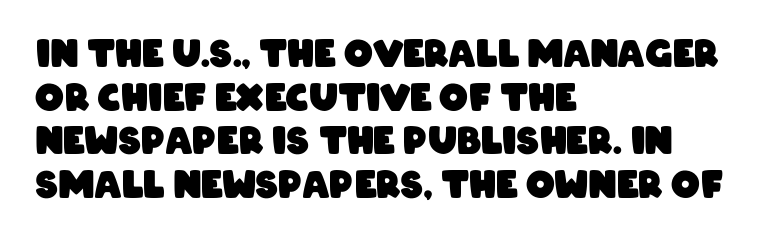
{"serif": "no", "bold": "yes", "weight": "heavy", "width": "condensed", "stroke_contrast": "low", "x_height": "large", "monospaced": "no", "underline": "no", "align": "left", "line_spacing_ratio": 1.21, "letter_spacing": "normal", "letter_spacing_em": 0.0, "glyph_px": 36}
